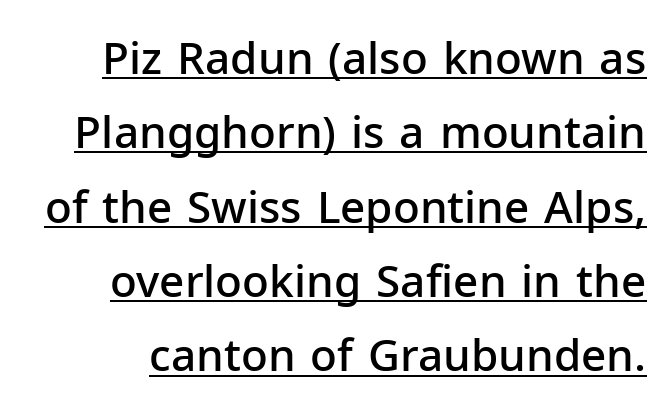
{"serif": "no", "italic": "no", "bold": "semi", "weight": "semibold", "width": "normal", "stroke_contrast": "low", "x_height": "medium", "monospaced": "no", "underline": "yes", "line_spacing": "normal", "line_spacing_ratio": 1.69, "letter_spacing": "normal", "letter_spacing_em": 0.0, "glyph_px": 44}
